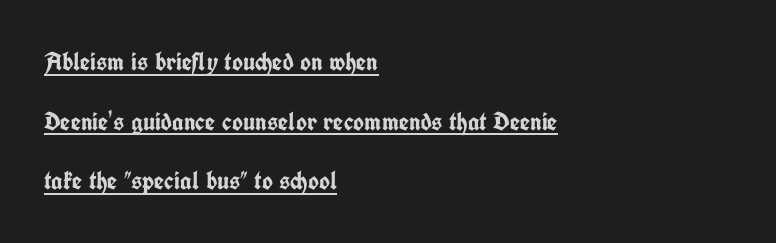
Is there an underline? Yes — a line sits under the letters. When letters stand straight like this, we call the style roman or upright. Interline gaps are noticeably wide in this sample. Glyph-to-glyph distance matches everyday printed text. Pretty heavy lettering here — definitely bold.
